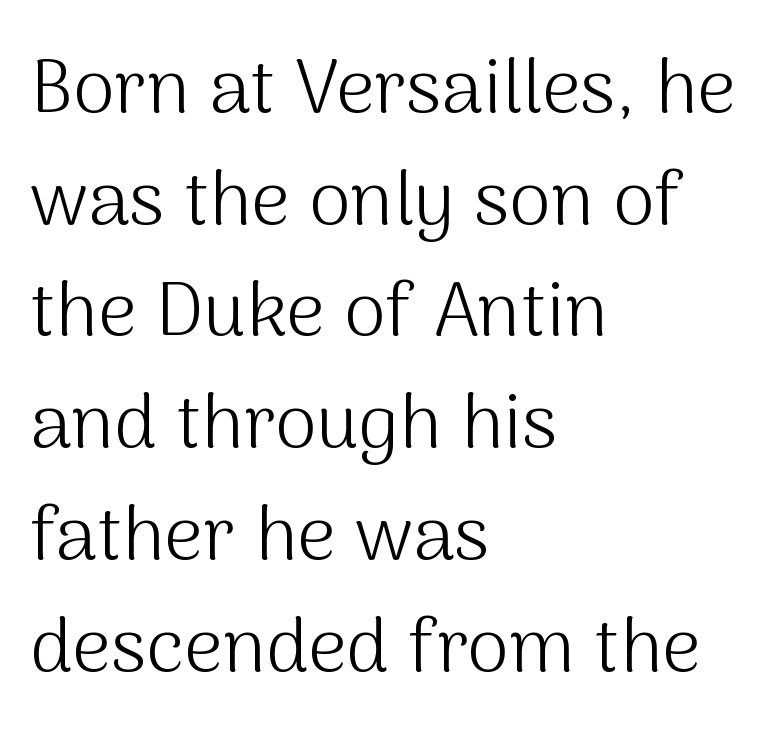
The rendering uses natural spacing where letterforms have individual widths. The baseline area is clear. Successive baselines arrive at the customary interval. Words appear dense and cohesive because spacing is normal.
